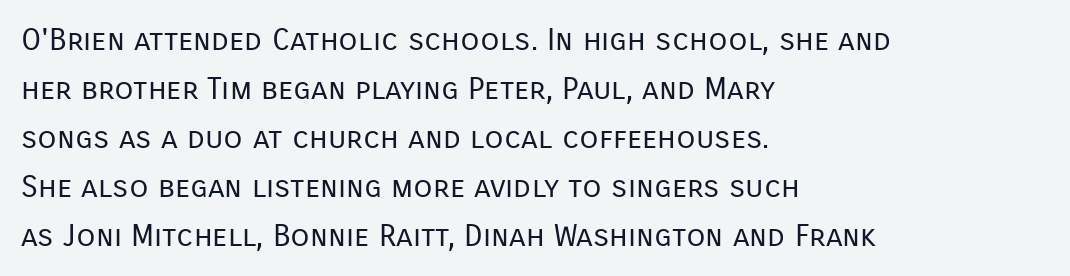
{"serif": "no", "italic": "no", "bold": "no", "weight": "regular", "width": "normal", "stroke_contrast": "low", "x_height": "medium", "monospaced": "no", "underline": "no", "align": "left", "line_spacing": "normal", "line_spacing_ratio": 1.58, "letter_spacing": "normal", "letter_spacing_em": 0.0, "glyph_px": 31}
